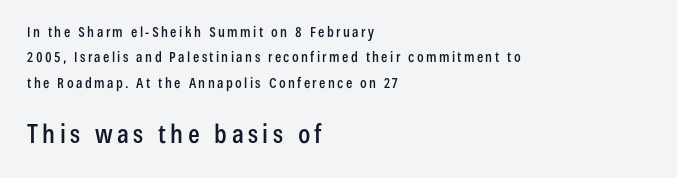
The image shows 26 px text type, upright; set left-aligned, line spacing 1.82x, not underlined; the second (bottom) block is 1.86x larger.
